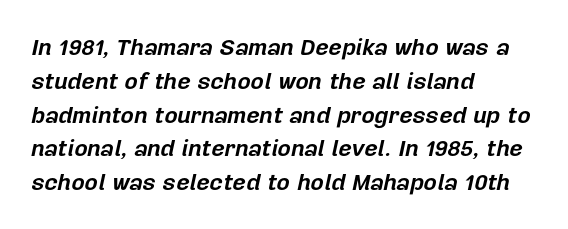
Q: Is the text bold? A: Yes.
Q: Is the text italic (slanted)? A: Yes, it leans right by about 12 degrees.
Q: Is the text underlined? A: No.
Q: How is the paragraph aligned? A: Left-aligned.
Q: Is the spacing between letters normal or unusually wide? A: Normal.
Q: Is the spacing between lines tight, normal or loose? A: Normal.
